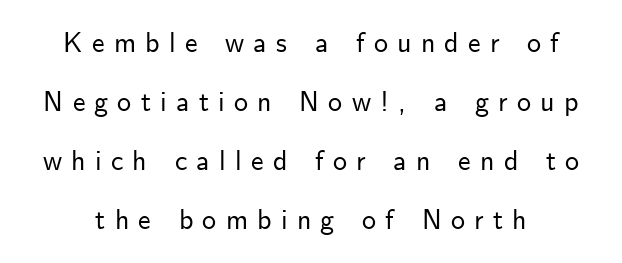
Posture: vertical. Loose tracking; the words dissolve into strings of separated letters. Is this a fixed-width face? No — the glyphs have proportional, varying widths. The strip under each line holds only bare page. The rendering shows plain stroke endings on the letterforms — a sans-serif design.
